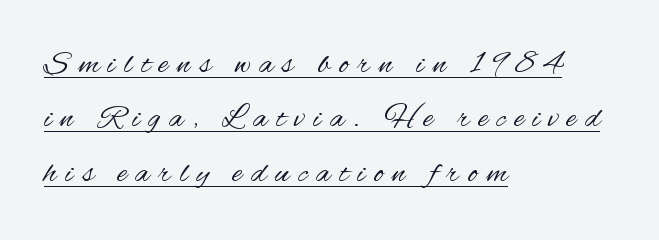
Q: Is the text bold? A: No.
Q: Is the text italic (slanted)? A: Yes.
Q: Is the typeface a serif or a sans-serif typeface? A: Sans-serif.
Q: Is the text underlined? A: Yes.
Q: How is the paragraph aligned? A: Left-aligned.
Q: Is the spacing between letters normal or unusually wide? A: Unusually wide.
Q: Is the spacing between lines tight, normal or loose? A: Normal.
Q: Width (condensed, normal, or wide)? A: Condensed.
Q: Stroke contrast? A: Medium.
Q: x-height? A: Small.
Q: Monospaced? A: No.
